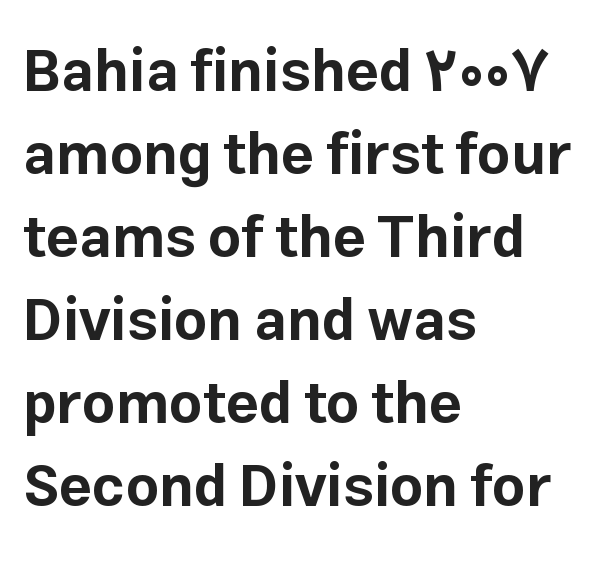
Q: Is the text bold? A: Yes.
Q: Is the text italic (slanted)? A: No, it is upright.
Q: Is the typeface a serif or a sans-serif typeface? A: Sans-serif.
Q: Is the text underlined? A: No.
Q: How is the paragraph aligned? A: Left-aligned.
Q: Is the spacing between letters normal or unusually wide? A: Normal.
Q: Is the spacing between lines tight, normal or loose? A: Normal.
Q: Width (condensed, normal, or wide)? A: Normal.
Q: Stroke contrast? A: Low.
Q: x-height? A: Medium.
Q: Monospaced? A: No.
